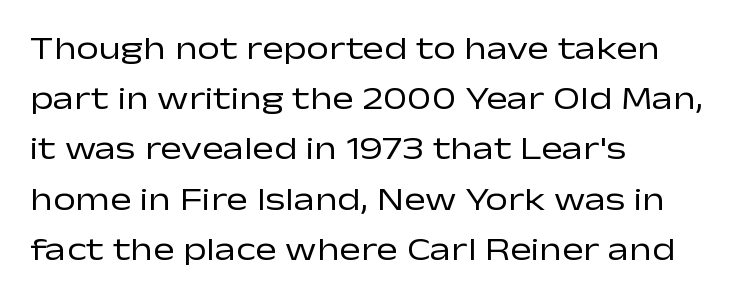
The glyphs are unaccompanied by any horizontal stroke below them. Stems and bowls with no extra thickness — not bold. The designer left line spacing at the default. Classification — sans serif. Looks like regular typesetting: each glyph gets only the width it needs.
